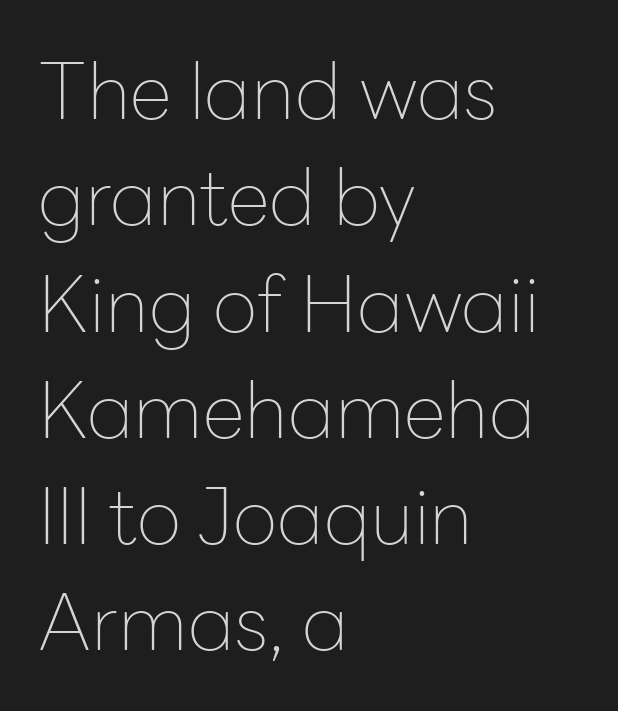
The image shows 77 px thin sans-serif type, upright; set left-aligned, normal line spacing (1.38x), normal letter spacing, not underlined; low stroke contrast and a medium x-height.
